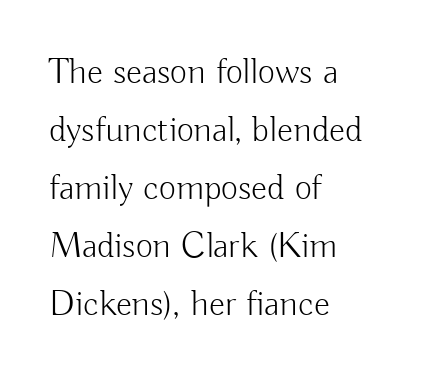
{"serif": "no", "italic": "no", "bold": "no", "weight": "light", "width": "normal", "stroke_contrast": "low", "x_height": "small", "monospaced": "no", "underline": "no", "align": "left", "line_spacing": "normal", "line_spacing_ratio": 1.57, "letter_spacing": "normal", "letter_spacing_em": 0.0, "glyph_px": 37}
